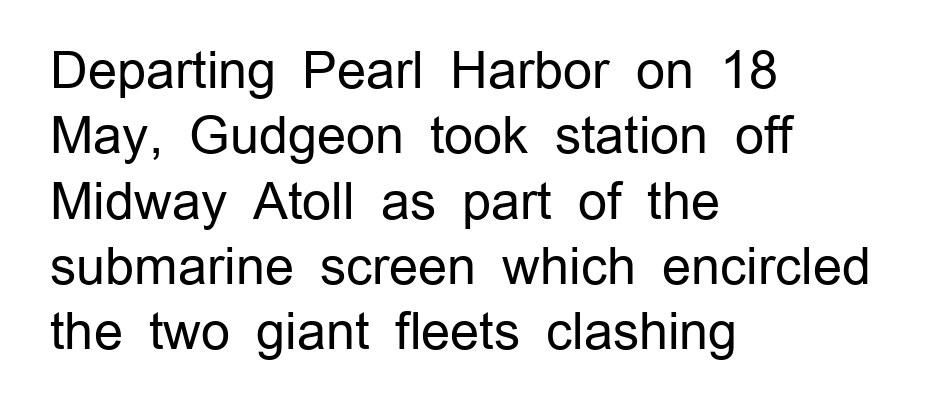
Q: Is the text bold? A: No.
Q: Is the text italic (slanted)? A: No, it is upright.
Q: Is the typeface a serif or a sans-serif typeface? A: Sans-serif.
Q: Is the text underlined? A: No.
Q: How is the paragraph aligned? A: Left-aligned.
Q: Is the spacing between letters normal or unusually wide? A: Normal.
Q: Is the spacing between lines tight, normal or loose? A: Normal.
Q: Width (condensed, normal, or wide)? A: Normal.
Q: Stroke contrast? A: Low.
Q: x-height? A: Medium.
Q: Monospaced? A: No.
